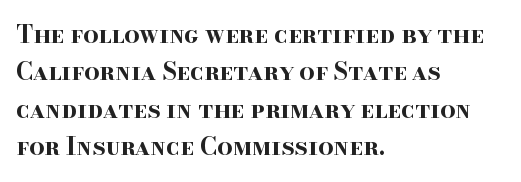
Underline: absent. Strokes here are thick enough to call this a true bold. This block has exactly the height ordinary leading produces. Standard letterfit; no display-style spreading of the glyphs. The lines are quadded left.
